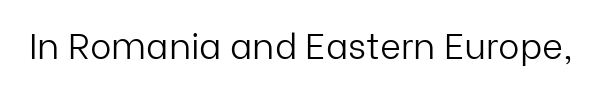
Q: Is the text bold? A: No.
Q: Is the text italic (slanted)? A: No, it is upright.
Q: Is the typeface a serif or a sans-serif typeface? A: Sans-serif.
Q: Is the text underlined? A: No.
Q: Is the spacing between letters normal or unusually wide? A: Normal.
Q: Width (condensed, normal, or wide)? A: Normal.
Q: Stroke contrast? A: Low.
Q: x-height? A: Medium.
Q: Monospaced? A: No.
